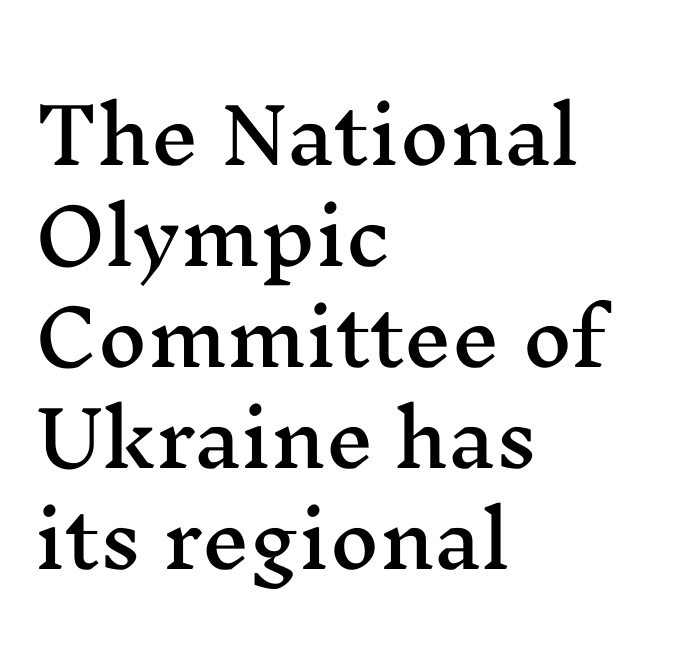
Note: serifs present on the glyphs. Tracking value appears to be zero — textbook default spacing. Lines of text with bare space underneath. A roman cut, with each character standing at attention. Spacing verdict: proportional, widths tailored to each character.
